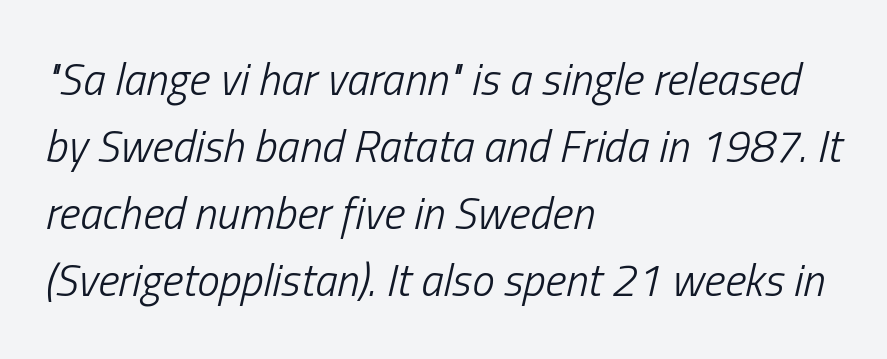
Inter-character spacing is left at the font's built-in metrics. The font is comparable to plain body text, perhaps lighter. The rag falls on the right side of this text block. The rendering uses a moderate line-height, typical for paragraphs.
